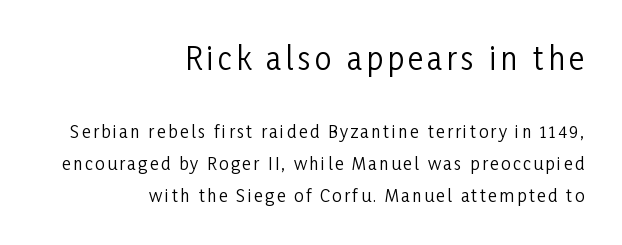
Q: Is the text bold? A: No.
Q: Is the text italic (slanted)? A: No, it is upright.
Q: Is the typeface a serif or a sans-serif typeface? A: Sans-serif.
Q: Is the text underlined? A: No.
Q: How is the paragraph aligned? A: Right-aligned.
Q: Which block of text is set in a larger size, the first (top) or the second (bottom)? A: The first (top) one.
Q: Width (condensed, normal, or wide)? A: Condensed.
Q: Stroke contrast? A: Low.
Q: x-height? A: Medium.
Q: Monospaced? A: No.
